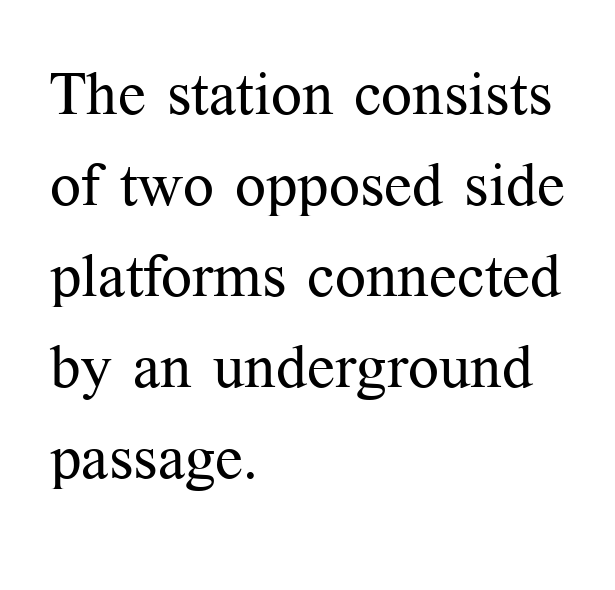
Every row of glyphs begins at an identical x-position on the left. These lines are composed in type with serifs. Letters have the restrained weight of plain body copy at most. Ascenders rise straight up at ninety degrees. Letters rest on an invisible, unmarked baseline.
